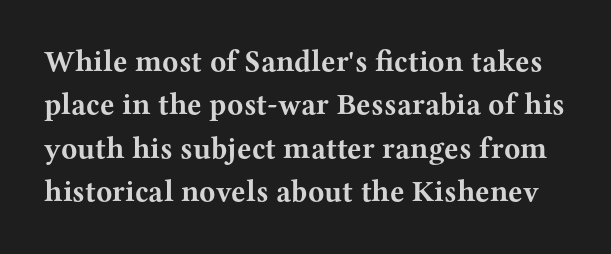
The image shows 30 px bold, wide serif type, upright; set normal line spacing (1.45x), normal letter spacing, not underlined; medium stroke contrast and a medium x-height.
